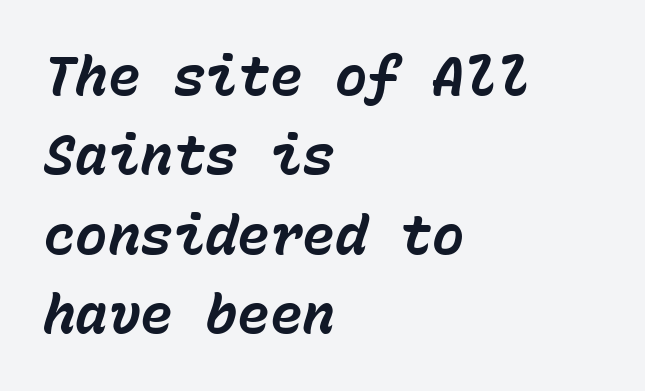
Baseline-to-baseline distance is the conventional proportion of letter height. Look at the tracking — it's just the regular setting, nothing added. Looks like terminal output: every glyph gets an equal slot. Would a proofreader flag this as italicized? Yes.
